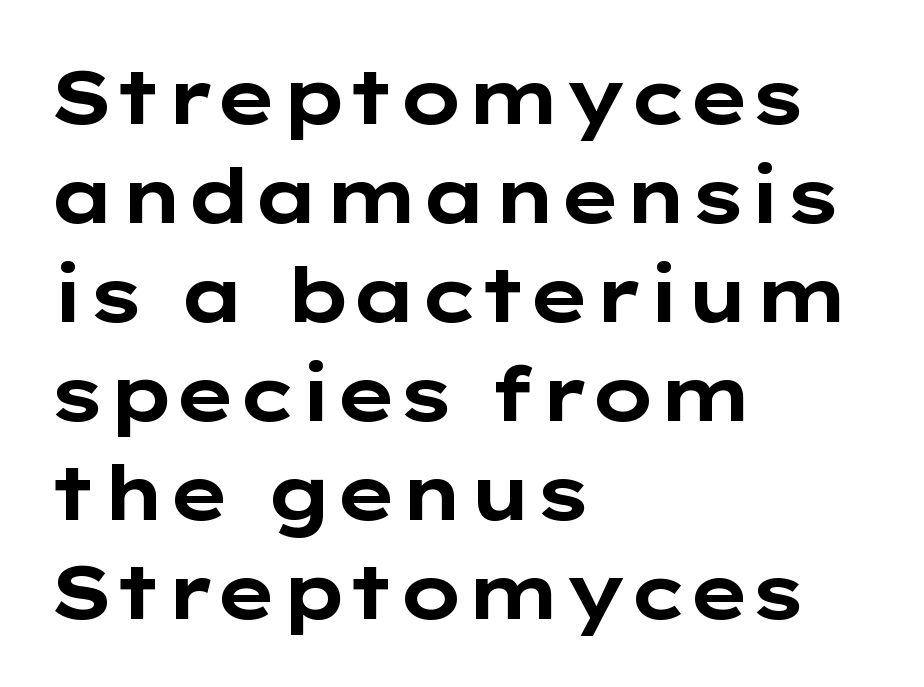
The image shows 75 px bold, wide sans-serif type, upright; set left-aligned, normal line spacing (1.32x), normal letter spacing, not underlined; low stroke contrast and a medium x-height.
